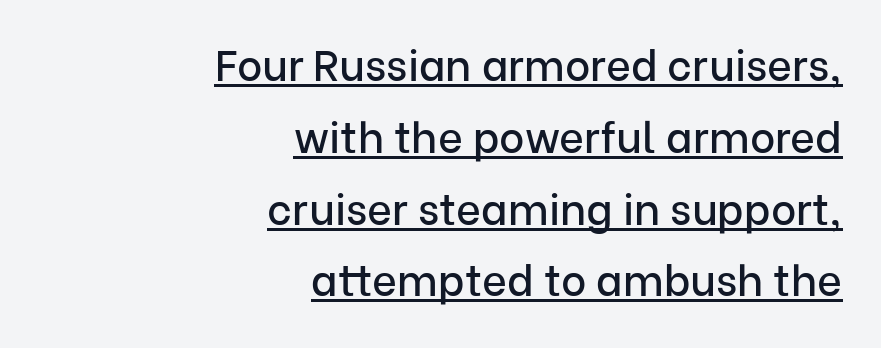
The image shows 43 px sans-serif type, upright; set right-aligned, normal line spacing (1.67x), normal letter spacing, underlined; low stroke contrast and a medium x-height.
